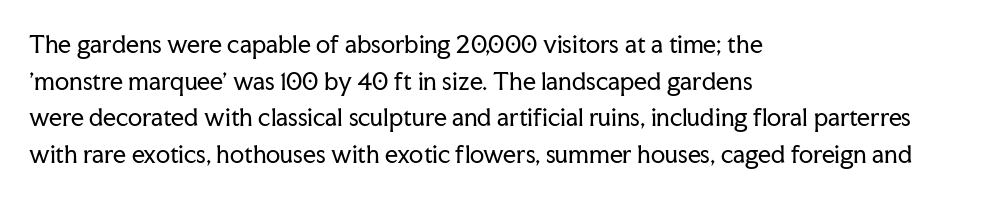
The image shows 23 px text type, upright; set left-aligned, normal line spacing (1.59x), normal letter spacing, not underlined.
